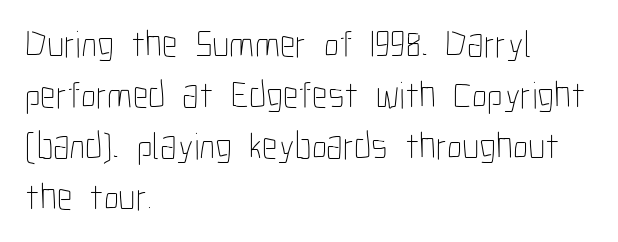
The image shows 38 px thin, condensed type, upright; set left-aligned, normal line spacing (1.34x), normal letter spacing, not underlined; low stroke contrast and a medium x-height.
